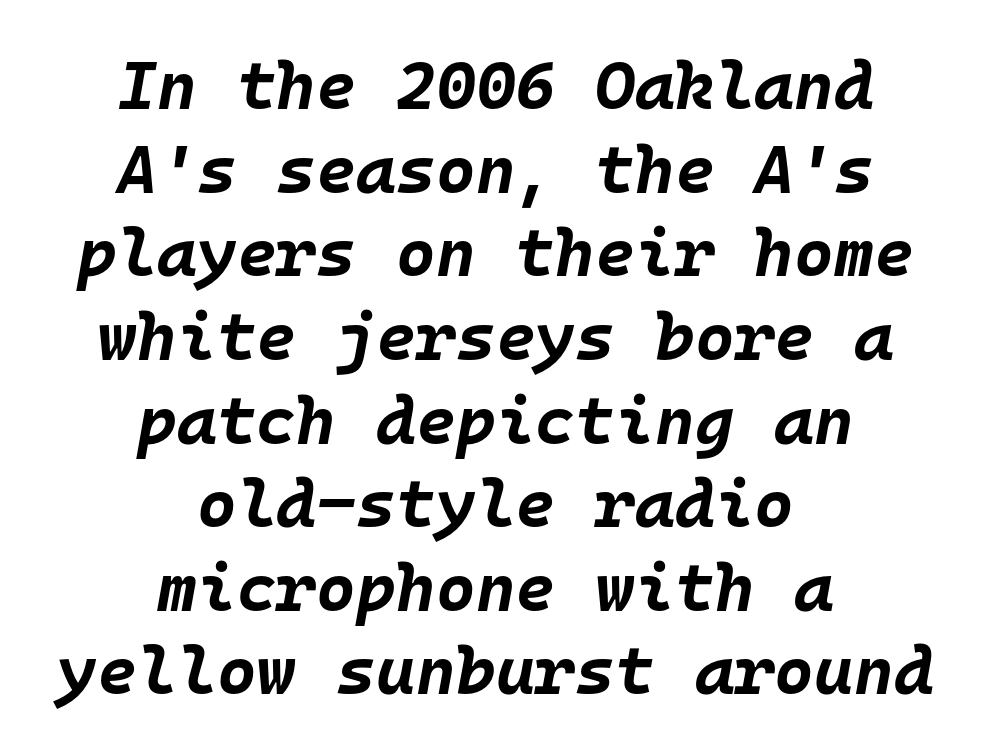
Q: Is the text bold? A: Yes.
Q: Is the text italic (slanted)? A: Yes, it leans right by about 10 degrees.
Q: Is the text underlined? A: No.
Q: How is the paragraph aligned? A: Centered.
Q: Is the spacing between letters normal or unusually wide? A: Normal.
Q: Width (condensed, normal, or wide)? A: Normal.
Q: Stroke contrast? A: Low.
Q: x-height? A: Large.
Q: Monospaced? A: Yes.
